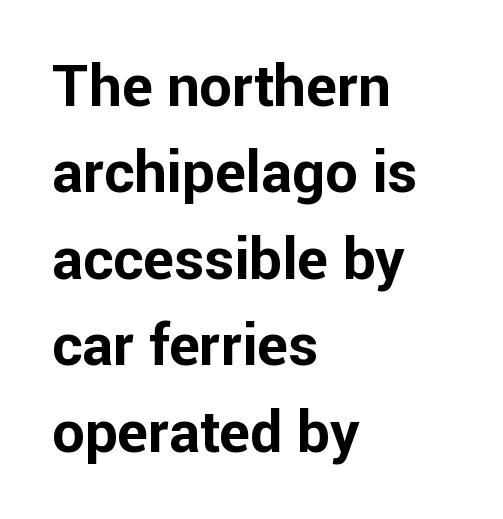
The image shows 58 px bold sans-serif type, upright; set left-aligned, normal line spacing (1.49x), normal letter spacing, not underlined; low stroke contrast and a medium x-height.
